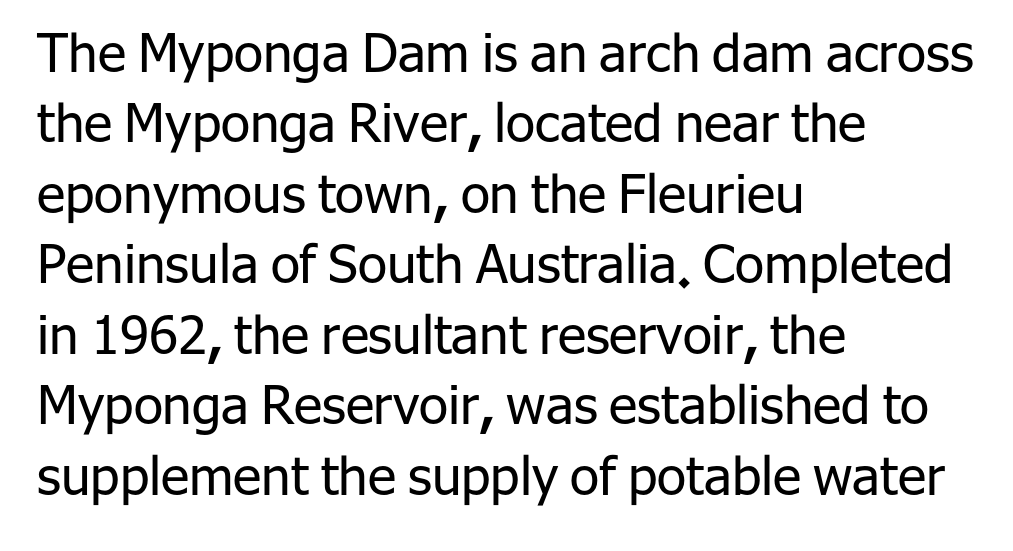
Q: Is the text bold? A: No.
Q: Is the text italic (slanted)? A: No, it is upright.
Q: Is the typeface a serif or a sans-serif typeface? A: Sans-serif.
Q: Is the text underlined? A: No.
Q: How is the paragraph aligned? A: Left-aligned.
Q: Is the spacing between letters normal or unusually wide? A: Normal.
Q: Is the spacing between lines tight, normal or loose? A: Normal.
Q: Width (condensed, normal, or wide)? A: Normal.
Q: Stroke contrast? A: Low.
Q: x-height? A: Medium.
Q: Monospaced? A: No.
